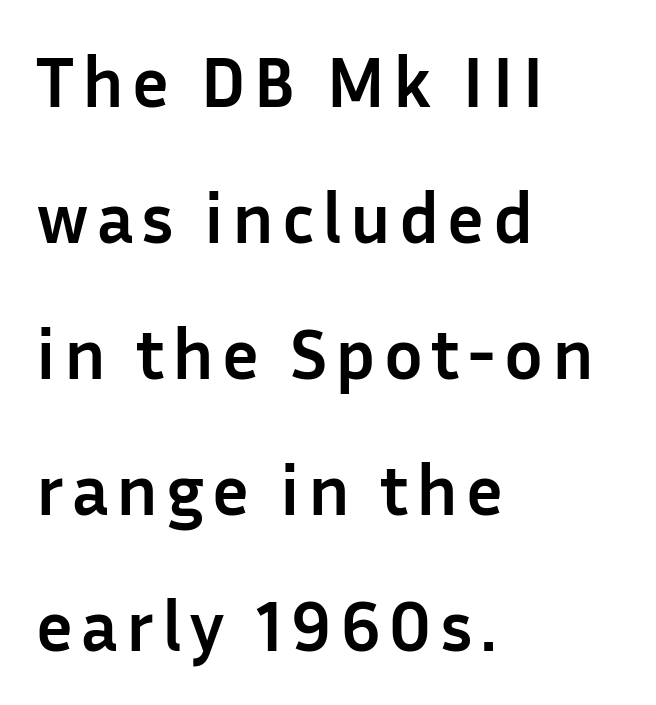
Heavy-handed strokes throughout: this text is bold. Check the space under the baseline: it is left empty. Ordinary non-slanted type is in use. This rendering employs a face without finishing strokes, i.e., a sans-serif. These lines are set flush left with a ragged right edge. Note the varied advance widths — an 'i' is clearly narrower than an 'm'.
